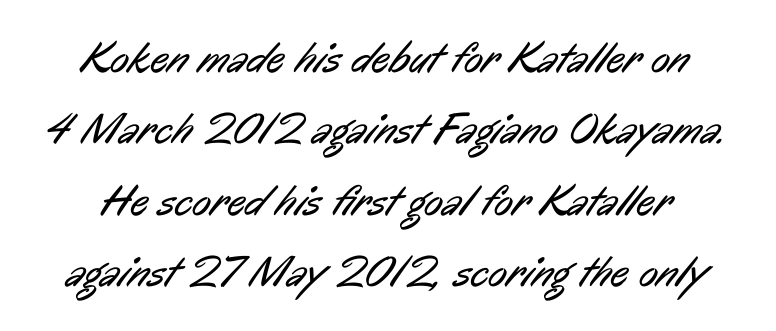
Q: Is the text bold? A: No.
Q: Is the typeface a serif or a sans-serif typeface? A: Sans-serif.
Q: Is the text underlined? A: No.
Q: How is the paragraph aligned? A: Centered.
Q: Is the spacing between letters normal or unusually wide? A: Normal.
Q: Is the spacing between lines tight, normal or loose? A: Normal.
Q: Width (condensed, normal, or wide)? A: Condensed.
Q: Stroke contrast? A: Low.
Q: x-height? A: Medium.
Q: Monospaced? A: No.
